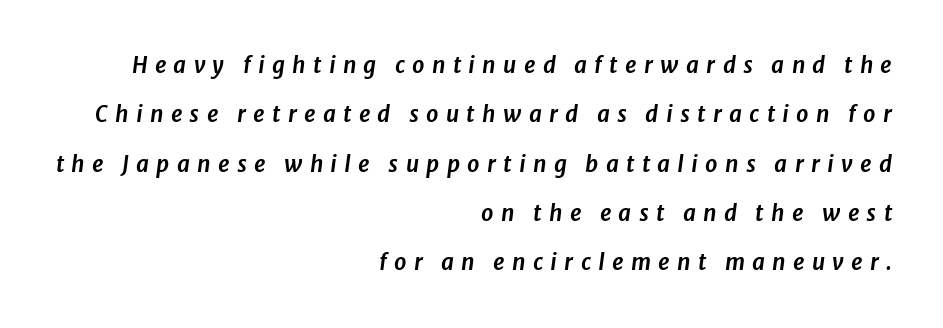
The tracking jumps out immediately: characters are airy and widely separated. The words here are not underlined. Does the lettering tilt? It does — this is italic. Each line ends at the same right margin while the left side varies.
